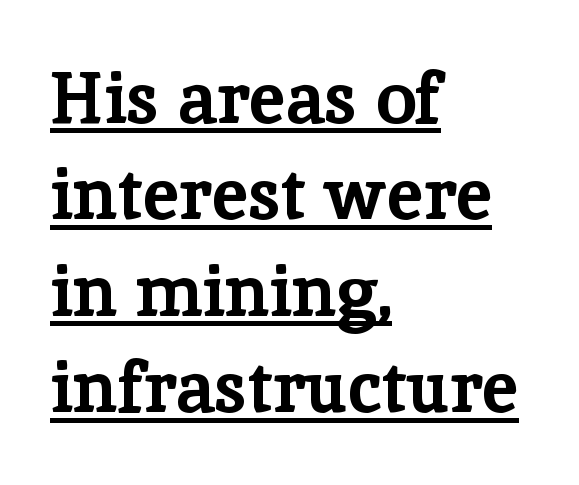
Q: Is the text bold? A: Yes.
Q: Is the text italic (slanted)? A: No, it is upright.
Q: Is the typeface a serif or a sans-serif typeface? A: Serif.
Q: Is the text underlined? A: Yes.
Q: How is the paragraph aligned? A: Left-aligned.
Q: Is the spacing between letters normal or unusually wide? A: Normal.
Q: Is the spacing between lines tight, normal or loose? A: Normal.
Q: Width (condensed, normal, or wide)? A: Normal.
Q: Stroke contrast? A: Low.
Q: x-height? A: Medium.
Q: Monospaced? A: No.
